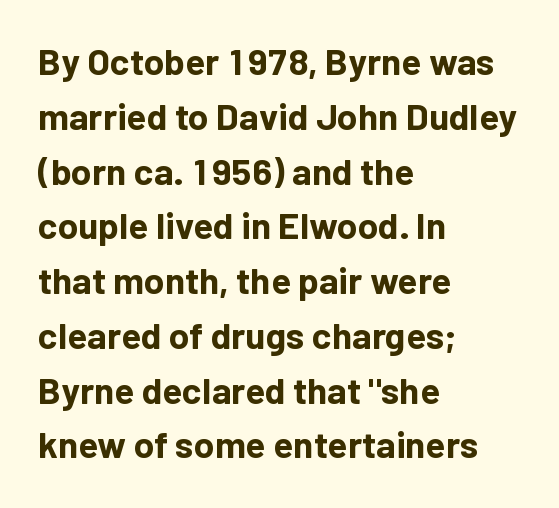
Notice how thick the strokes are: this is what a full bold looks like. The type sits square on the baseline with zero lean. Lines of text with bare space underneath. Vertically, the passage feels balanced, rows spaced as you'd expect. Spacing between characters is what you'd get straight out of the box. In terms of letterform style, serifs are entirely absent.
